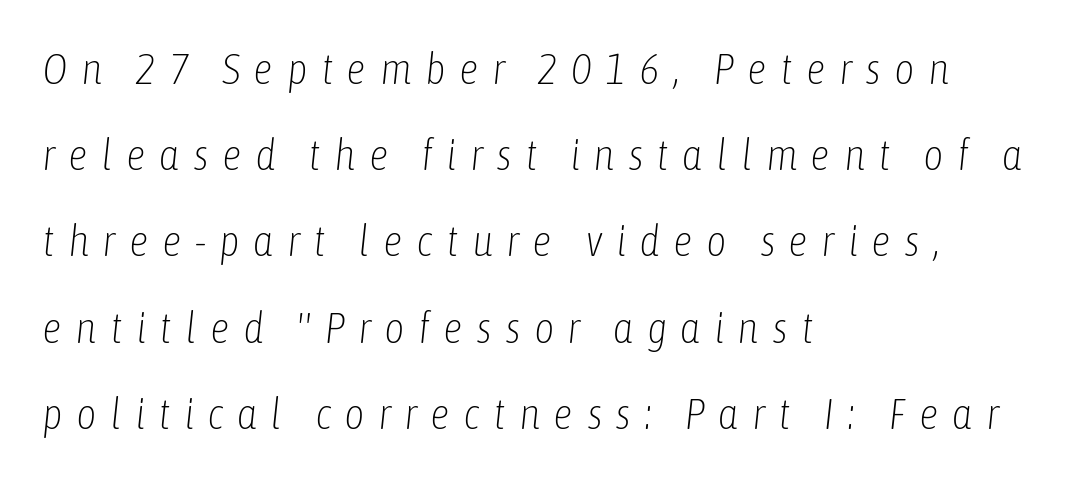
{"italic": "yes", "lean": "right", "slant_degrees": 6, "bold": "no", "weight": "light", "width": "condensed", "stroke_contrast": "low", "x_height": "medium", "monospaced": "no", "underline": "no", "align": "left", "line_spacing": "loose", "line_spacing_ratio": 1.96, "letter_spacing": "wide", "letter_spacing_em": 0.3, "glyph_px": 44}
